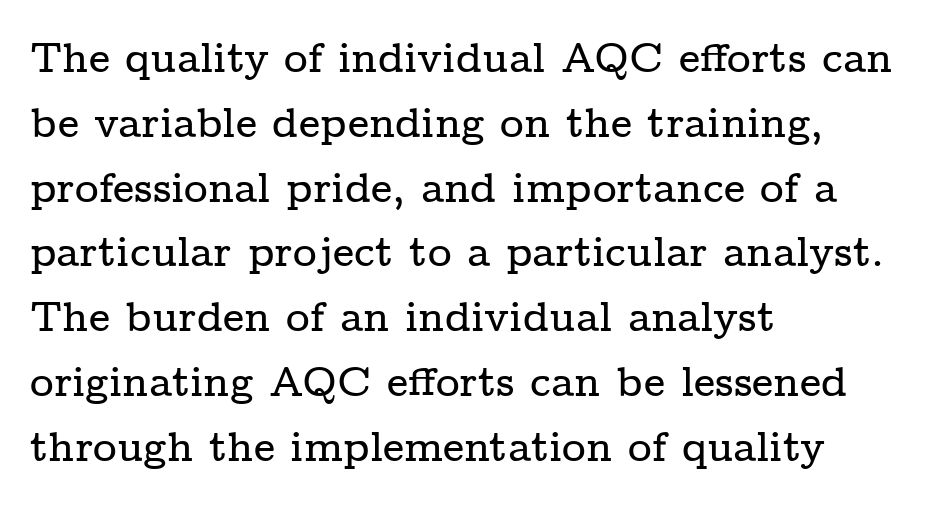
The passage shown is typed in a proportional face where columns would drift. Posture: straight, roman, zero tilt. Small tapered or slab feet sit at the stroke ends, so this counts as serif. The string is rendered with underlining switched off.
